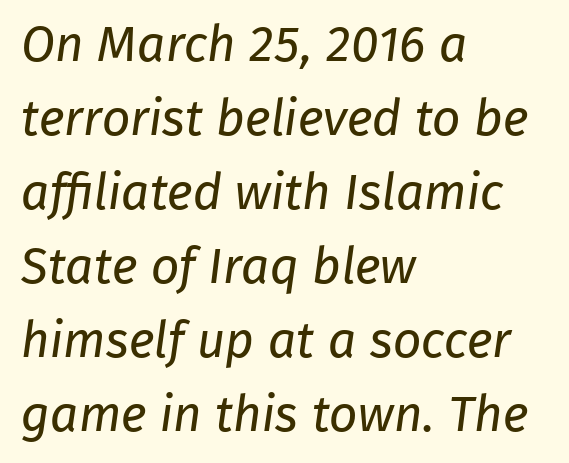
{"serif": "no", "bold": "no", "weight": "regular", "width": "normal", "stroke_contrast": "low", "x_height": "medium", "monospaced": "no", "underline": "no", "align": "left", "line_spacing": "normal", "line_spacing_ratio": 1.48, "letter_spacing": "normal", "letter_spacing_em": 0.0, "glyph_px": 50}
